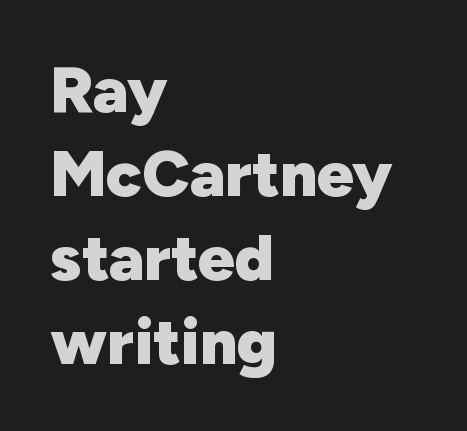
Each line starts at the same left margin while the right side varies. Leading matches the norm, producing a regular column. The passage shown is not underscored anywhere. Words appear dense and cohesive because spacing is normal.
